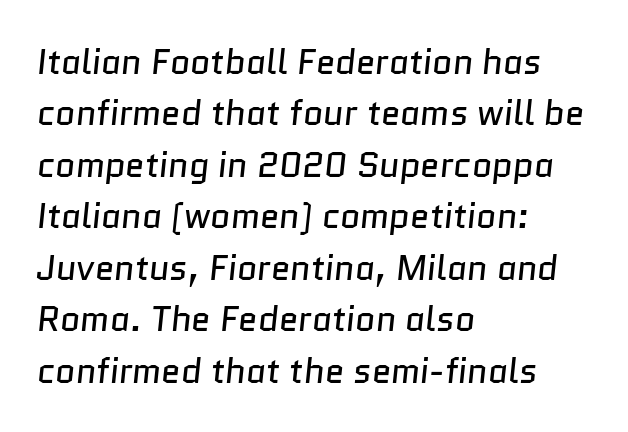
Q: Is the text bold? A: No.
Q: Is the typeface a serif or a sans-serif typeface? A: Sans-serif.
Q: Is the text underlined? A: No.
Q: How is the paragraph aligned? A: Left-aligned.
Q: Is the spacing between letters normal or unusually wide? A: Normal.
Q: Is the spacing between lines tight, normal or loose? A: Normal.
Q: Width (condensed, normal, or wide)? A: Normal.
Q: Stroke contrast? A: Low.
Q: x-height? A: Medium.
Q: Monospaced? A: No.
